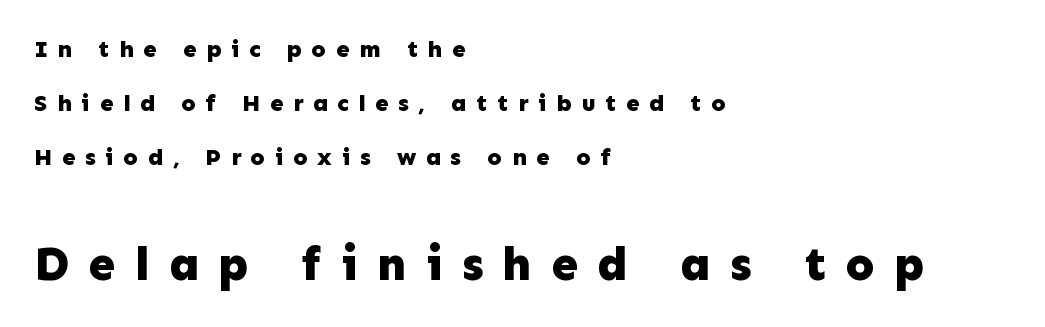
Q: Is the text bold? A: Yes.
Q: Is the text italic (slanted)? A: No, it is upright.
Q: Is the typeface a serif or a sans-serif typeface? A: Sans-serif.
Q: Is the text underlined? A: No.
Q: How is the paragraph aligned? A: Left-aligned.
Q: Is the spacing between letters normal or unusually wide? A: Unusually wide.
Q: Is the spacing between lines tight, normal or loose? A: Loose.
Q: Which block of text is set in a larger size, the first (top) or the second (bottom)? A: The second (bottom) one.
Q: Width (condensed, normal, or wide)? A: Normal.
Q: Stroke contrast? A: Low.
Q: x-height? A: Medium.
Q: Monospaced? A: No.
